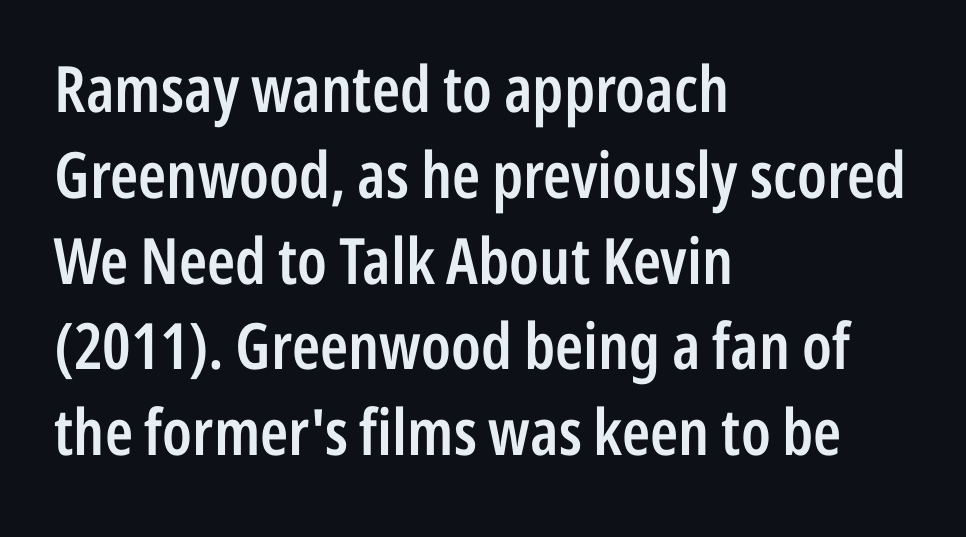
Q: Is the text bold? A: Semi-bold.
Q: Is the text italic (slanted)? A: No, it is upright.
Q: Is the typeface a serif or a sans-serif typeface? A: Sans-serif.
Q: Is the text underlined? A: No.
Q: How is the paragraph aligned? A: Left-aligned.
Q: Is the spacing between letters normal or unusually wide? A: Normal.
Q: Is the spacing between lines tight, normal or loose? A: Normal.
Q: Width (condensed, normal, or wide)? A: Condensed.
Q: Stroke contrast? A: Low.
Q: x-height? A: Medium.
Q: Monospaced? A: No.
